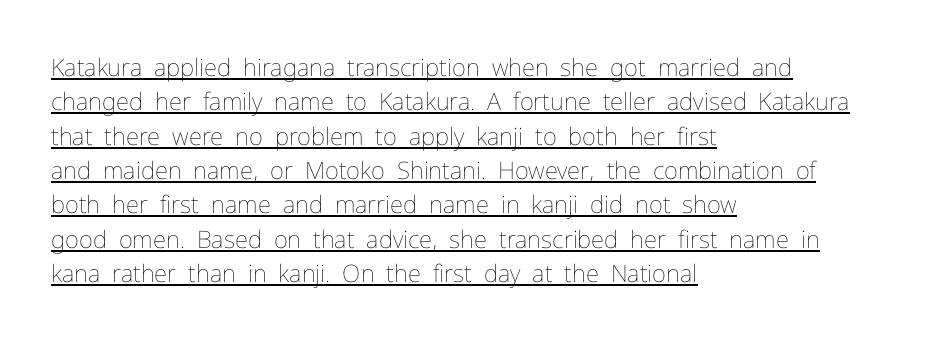
Ordinary non-slanted type is in use. The face used here appears with an underline applied. Here the glyphs are tracked normally, forming tight word shapes. The passage shown stacks its lines at a standard gap. Counters stay open thanks to moderate or lighter strokes. Line starts are locked; line ends wander.
